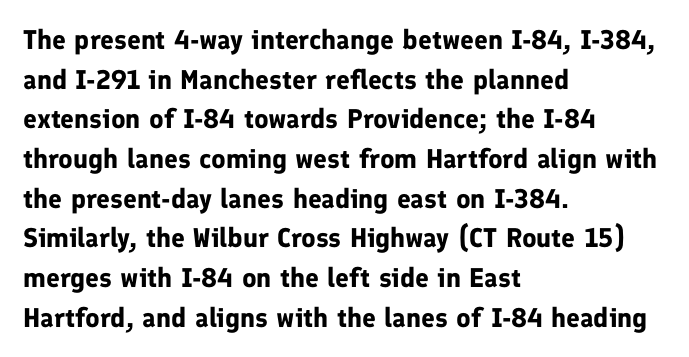
{"italic": "no", "bold": "yes", "underline": "no", "align": "left", "line_spacing": "normal", "line_spacing_ratio": 1.47, "letter_spacing": "normal", "letter_spacing_em": 0.0, "glyph_px": 27}
